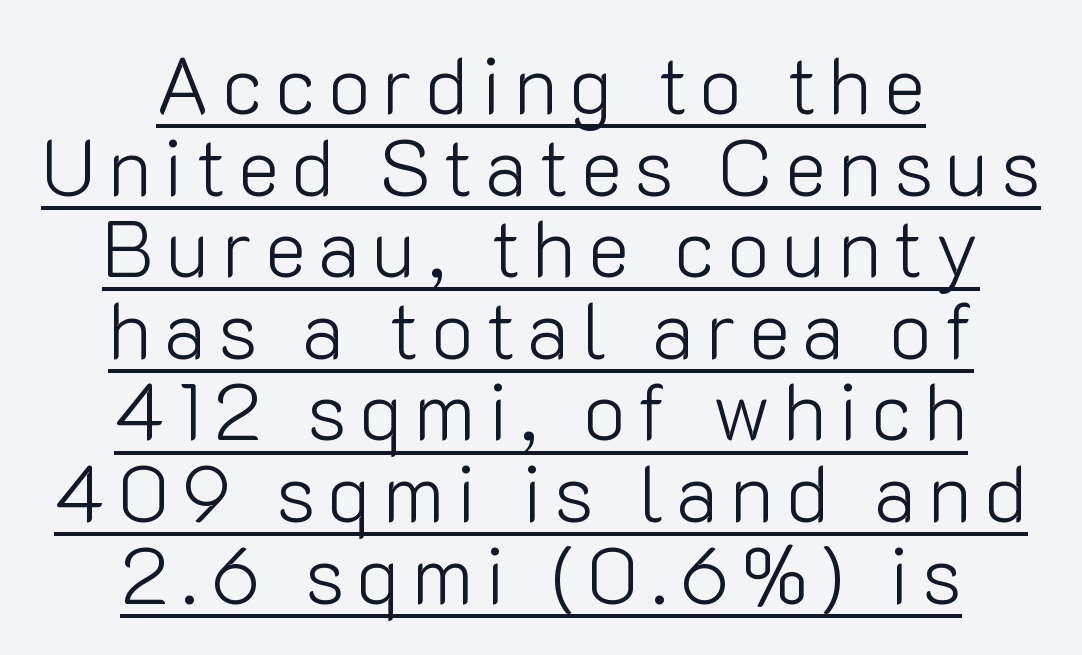
Q: Is the text bold? A: No.
Q: Is the text italic (slanted)? A: No, it is upright.
Q: Is the typeface a serif or a sans-serif typeface? A: Sans-serif.
Q: Is the text underlined? A: Yes.
Q: How is the paragraph aligned? A: Centered.
Q: Is the spacing between lines tight, normal or loose? A: Tight.
Q: Width (condensed, normal, or wide)? A: Normal.
Q: Stroke contrast? A: Low.
Q: x-height? A: Medium.
Q: Monospaced? A: No.
